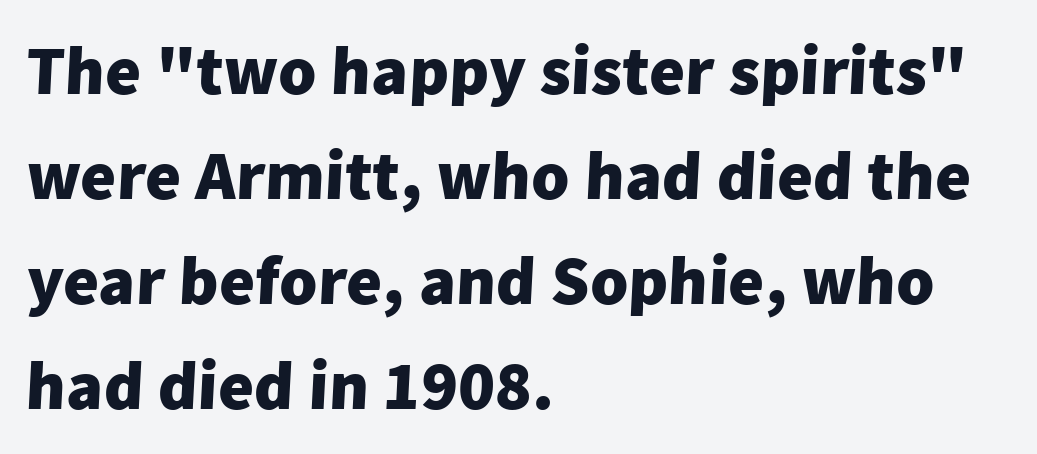
{"serif": "no", "bold": "yes", "weight": "heavy", "width": "normal", "stroke_contrast": "low", "x_height": "medium", "monospaced": "no", "underline": "no", "align": "left", "line_spacing": "normal", "line_spacing_ratio": 1.52, "letter_spacing": "normal", "letter_spacing_em": 0.0, "glyph_px": 69}
